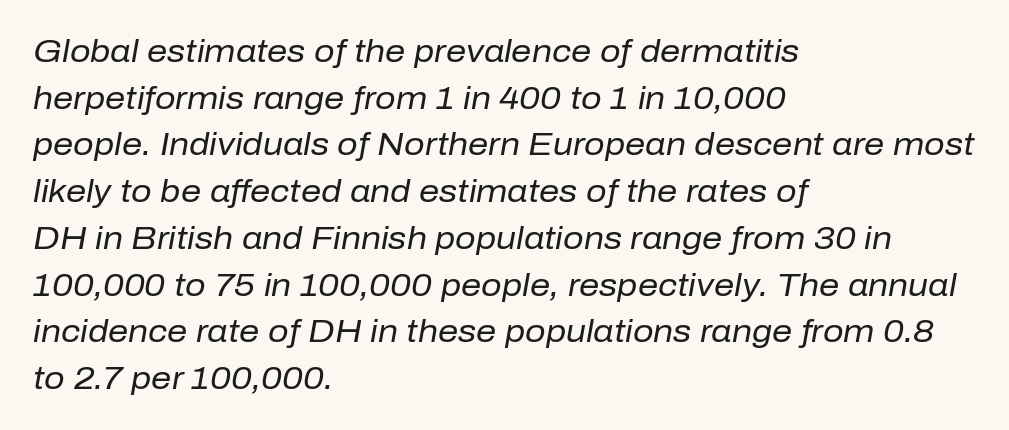
The image shows 32 px regular-weight type, italic (leaning right); set left-aligned, normal line spacing (1.46x), normal letter spacing, not underlined; low stroke contrast and a medium x-height.
